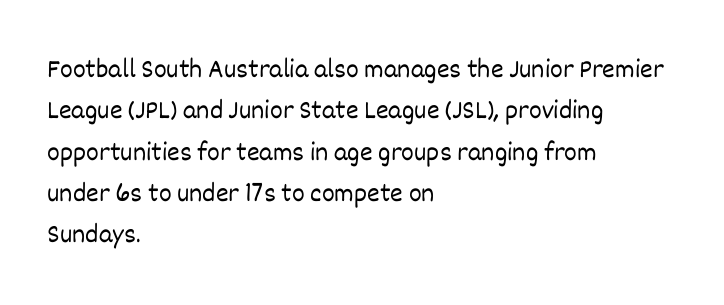
Q: Is the text bold? A: No.
Q: Is the text italic (slanted)? A: No, it is upright.
Q: Is the text underlined? A: No.
Q: How is the paragraph aligned? A: Left-aligned.
Q: Is the spacing between letters normal or unusually wide? A: Normal.
Q: Is the spacing between lines tight, normal or loose? A: Normal.
